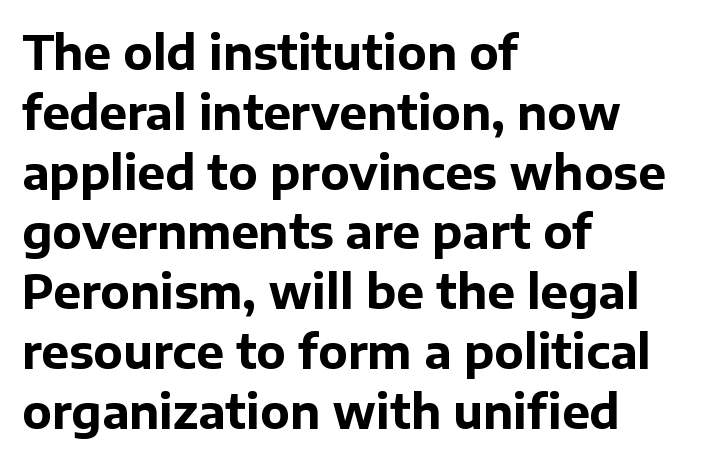
Is the letter spacing exaggerated? No — it looks like the ordinary default. Reading down the block, your eye returns to a fixed left position each line. Proportional: the letters do not fall into vertical columns. A typesetter would call this leading conventional body-copy spacing. The characters display no serif detailing; their extremities are plain.
